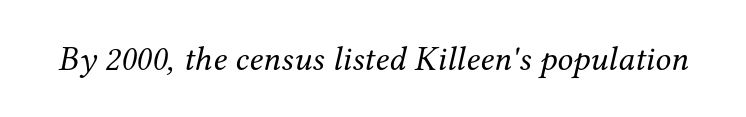
The image shows 35 px regular-weight serif type, italic (leaning right); set normal letter spacing, not underlined; medium stroke contrast and a medium x-height.
